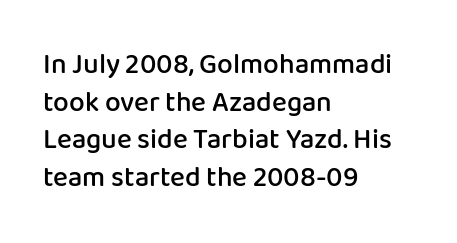
{"serif": "no", "italic": "no", "bold": "semi", "weight": "semibold", "width": "normal", "stroke_contrast": "low", "x_height": "medium", "monospaced": "no", "underline": "no", "align": "left", "line_spacing": "normal", "line_spacing_ratio": 1.34, "letter_spacing": "normal", "letter_spacing_em": 0.0, "glyph_px": 28}
